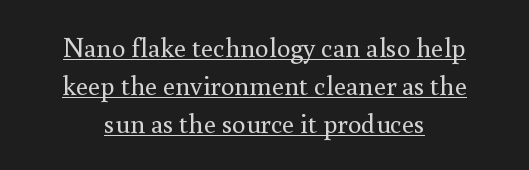
Q: Is the text bold? A: No.
Q: Is the text italic (slanted)? A: No, it is upright.
Q: Is the text underlined? A: Yes.
Q: How is the paragraph aligned? A: Centered.
Q: Is the spacing between letters normal or unusually wide? A: Normal.
Q: Is the spacing between lines tight, normal or loose? A: Normal.
